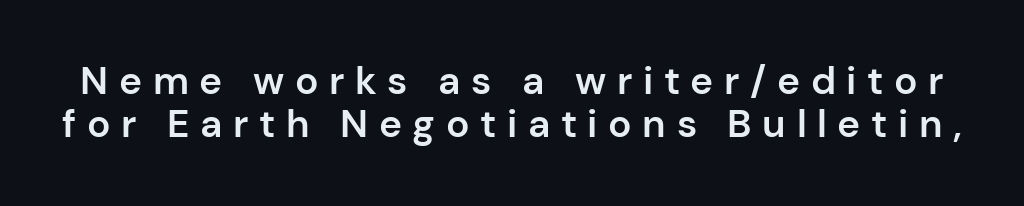
Q: Is the text bold? A: Semi-bold.
Q: Is the text italic (slanted)? A: No, it is upright.
Q: Is the typeface a serif or a sans-serif typeface? A: Sans-serif.
Q: Is the text underlined? A: No.
Q: Is the spacing between letters normal or unusually wide? A: Unusually wide.
Q: Is the spacing between lines tight, normal or loose? A: Tight.
Q: Width (condensed, normal, or wide)? A: Normal.
Q: Stroke contrast? A: Low.
Q: x-height? A: Medium.
Q: Monospaced? A: No.
